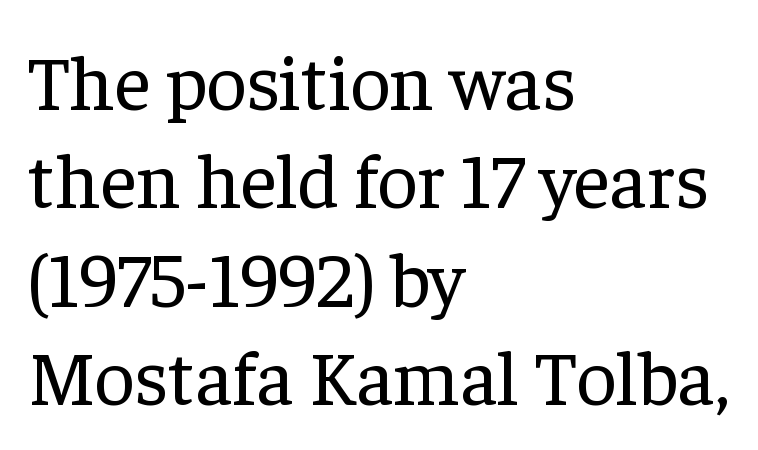
These lines stack with their left ends in a neat column. These lines are rendered in a variable-pitch font. The horizontal fit of the characters is conventional and even. Whoever set this chose a conventional vertical rhythm.
